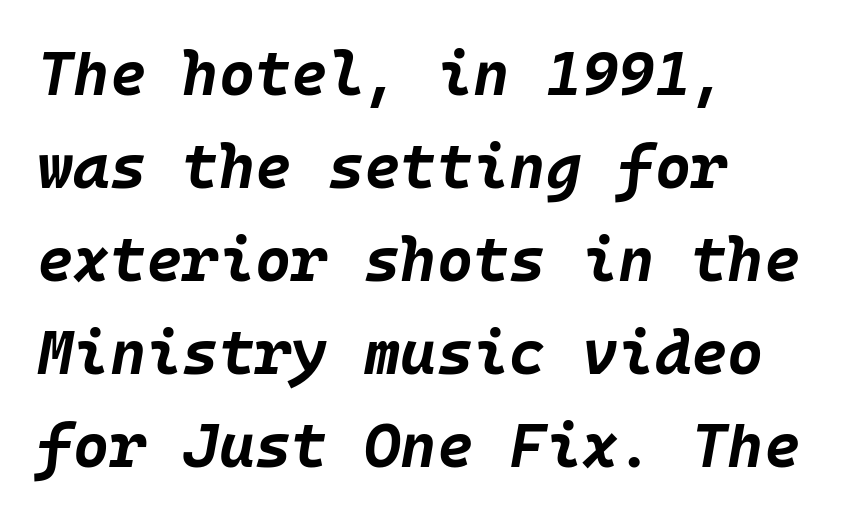
The paragraph has a hard left edge and a soft right edge. The string is rendered with underlining switched off. Words appear dense and cohesive because spacing is normal. Students, observe: this is what conventionally led text looks like. In terms of weight, the rendering is a true, heavy bold.
